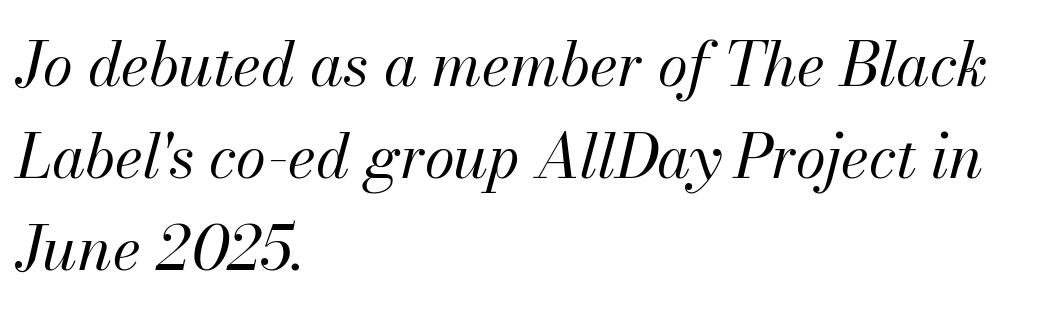
Q: Is the text bold? A: No.
Q: Is the text italic (slanted)? A: Yes, it leans right by about 13 degrees.
Q: Is the text underlined? A: No.
Q: How is the paragraph aligned? A: Left-aligned.
Q: Is the spacing between letters normal or unusually wide? A: Normal.
Q: Is the spacing between lines tight, normal or loose? A: Normal.
Q: Width (condensed, normal, or wide)? A: Normal.
Q: Stroke contrast? A: Medium.
Q: x-height? A: Small.
Q: Monospaced? A: No.
